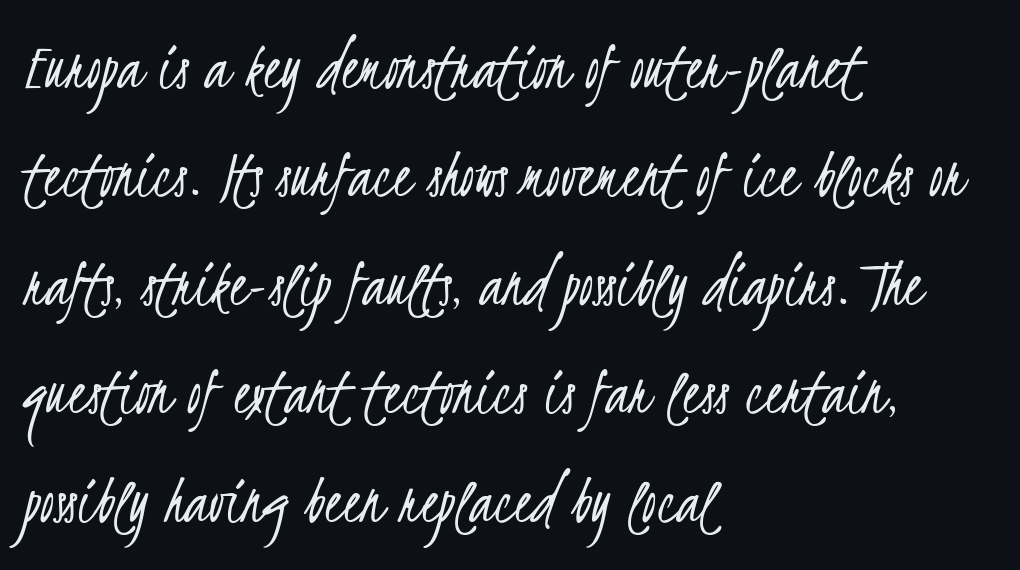
Q: Is the text bold? A: No.
Q: Is the typeface a serif or a sans-serif typeface? A: Sans-serif.
Q: Is the text underlined? A: No.
Q: How is the paragraph aligned? A: Left-aligned.
Q: Is the spacing between letters normal or unusually wide? A: Normal.
Q: Is the spacing between lines tight, normal or loose? A: Normal.
Q: Width (condensed, normal, or wide)? A: Condensed.
Q: Stroke contrast? A: Low.
Q: x-height? A: Small.
Q: Monospaced? A: No.
